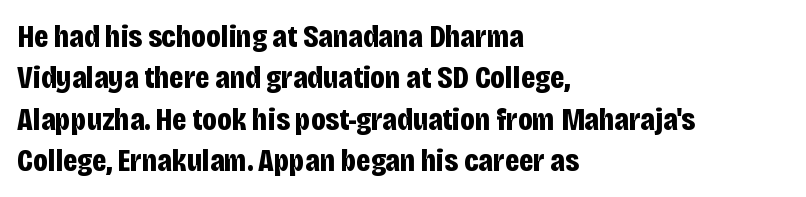
Unmarked baselines from the first word to the last. The vertical gap from one line to the next is medium. Note the varied advance widths — an 'i' is clearly narrower than an 'm'. Here the glyphs are tracked normally, forming tight word shapes.
